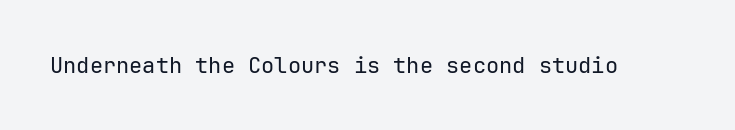
Q: Is the text bold? A: No.
Q: Is the text italic (slanted)? A: No, it is upright.
Q: Is the text underlined? A: No.
Q: Is the spacing between letters normal or unusually wide? A: Normal.
